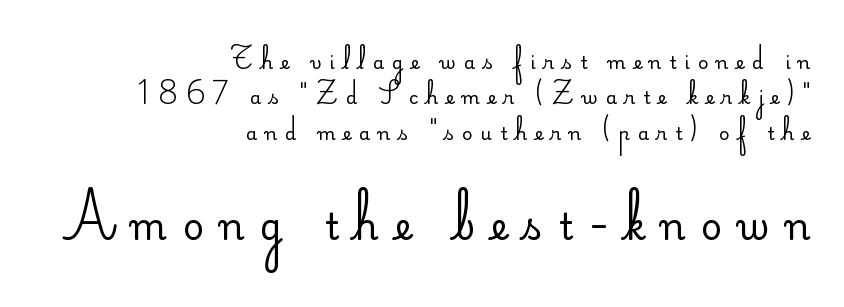
{"serif": "no", "italic": "no", "bold": "no", "weight": "regular", "width": "normal", "stroke_contrast": "low", "x_height": "small", "monospaced": "no", "underline": "no", "align": "right", "line_spacing": "loose", "line_spacing_ratio": 1.96, "letter_spacing": "wide", "letter_spacing_em": 0.44, "larger_block": "second", "size_ratio": 2.0, "glyph_px": 36}
